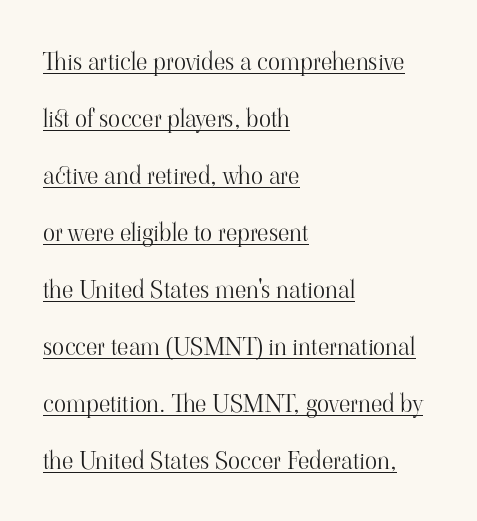
Teacher's note: observe the even left margin — that is flush-left alignment. One glance says open: line gaps are wider than usual. Vertical strokes here are truly vertical. The strokes are not fattened; the text isn't bold. The letterforms sit shoulder to shoulder at normal distance.
